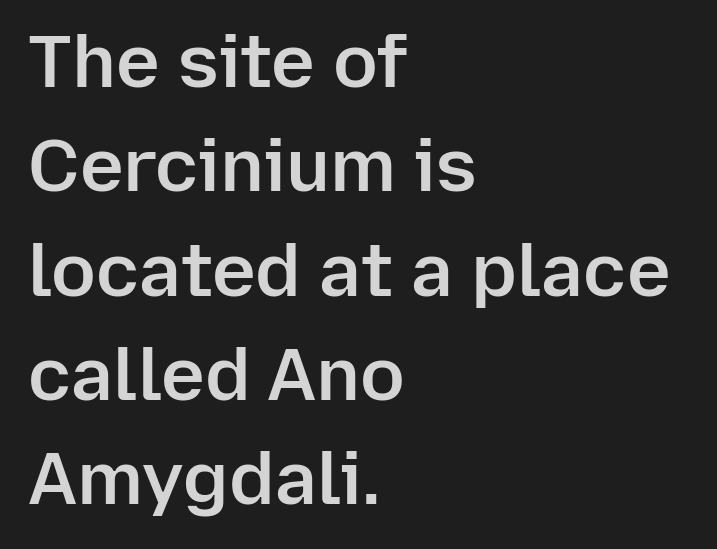
Visually the block forms a straight wall on the left and a jagged coastline on the right. The letters stand upright; this is a roman face. The tracking reads as untouched default to a designer's eye. Vertical spacing — default. Unlike a traditional serif, this face leaves its strokes unadorned.
